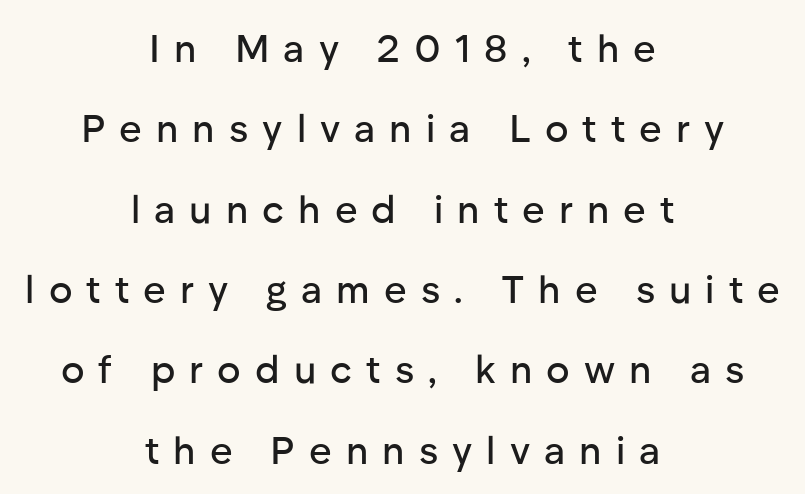
The glyphs are unaccompanied by any horizontal stroke below them. Varying glyph widths throughout — classic text-font behaviour. Examine the stroke ends and you'll find no serifs. The space between consecutive lines is lavish. Unlike italic type, these characters show no tilt at all.
